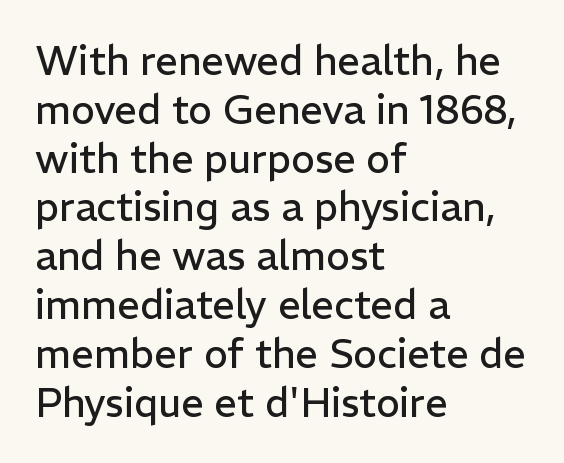
{"serif": "no", "italic": "no", "bold": "no", "weight": "regular", "width": "normal", "stroke_contrast": "low", "x_height": "medium", "monospaced": "no", "underline": "no", "align": "left", "line_spacing_ratio": 1.22, "letter_spacing": "normal", "letter_spacing_em": 0.0, "glyph_px": 40}
